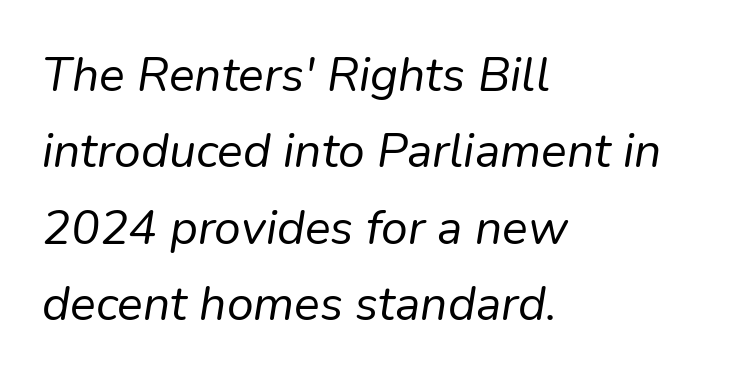
Leading matches the norm, producing a regular column. Stem width sits at or under what a default text font uses. Here the designer chose a conventional face with non-uniform glyph widths. Slant detected: the letters are inclined. The gap between lines stays unmarked.
